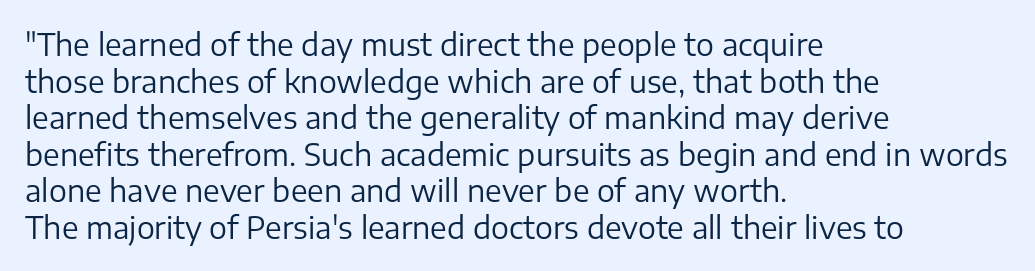
{"serif": "no", "italic": "no", "bold": "no", "weight": "regular", "width": "normal", "stroke_contrast": "low", "x_height": "medium", "monospaced": "no", "underline": "no", "align": "left", "line_spacing_ratio": 1.22, "letter_spacing": "normal", "letter_spacing_em": 0.0, "glyph_px": 30}
